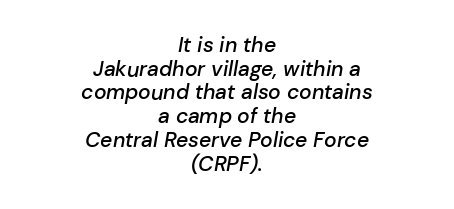
The image shows 21 px text type, italic (leaning right); set centered, tight line spacing (1.13x), normal letter spacing, not underlined.
